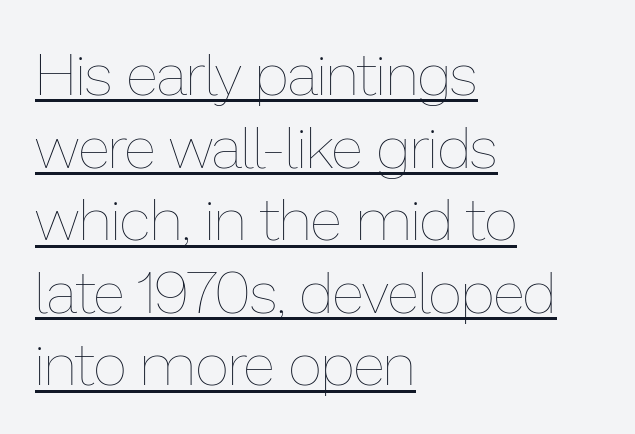
Nothing unusual about the tracking: characters are spaced as the font intends. Every character sits straight up, as roman type does. Weight: regular or lighter. The rendering uses natural spacing where letterforms have individual widths.
